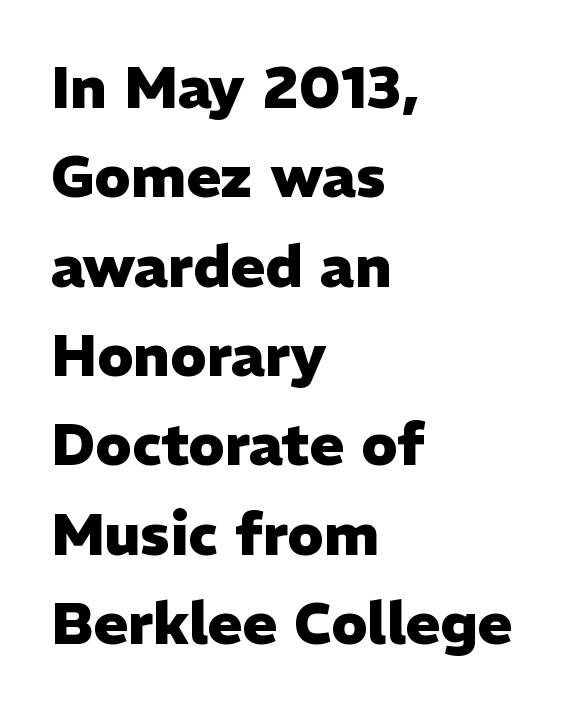
The image shows 58 px heavy sans-serif type, upright; set left-aligned, normal line spacing (1.54x), normal letter spacing, not underlined; low stroke contrast and a medium x-height.
